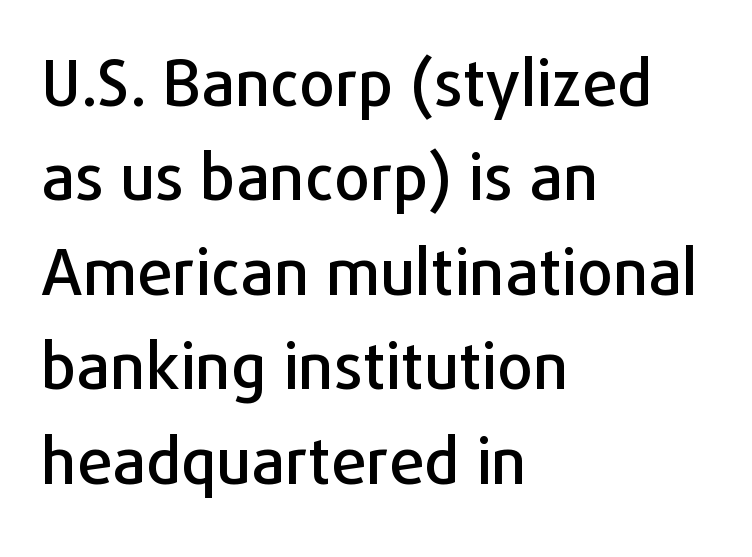
Q: Is the text italic (slanted)? A: No, it is upright.
Q: Is the typeface a serif or a sans-serif typeface? A: Sans-serif.
Q: Is the text underlined? A: No.
Q: How is the paragraph aligned? A: Left-aligned.
Q: Is the spacing between letters normal or unusually wide? A: Normal.
Q: Is the spacing between lines tight, normal or loose? A: Normal.
Q: Width (condensed, normal, or wide)? A: Normal.
Q: Stroke contrast? A: Low.
Q: x-height? A: Medium.
Q: Monospaced? A: No.
